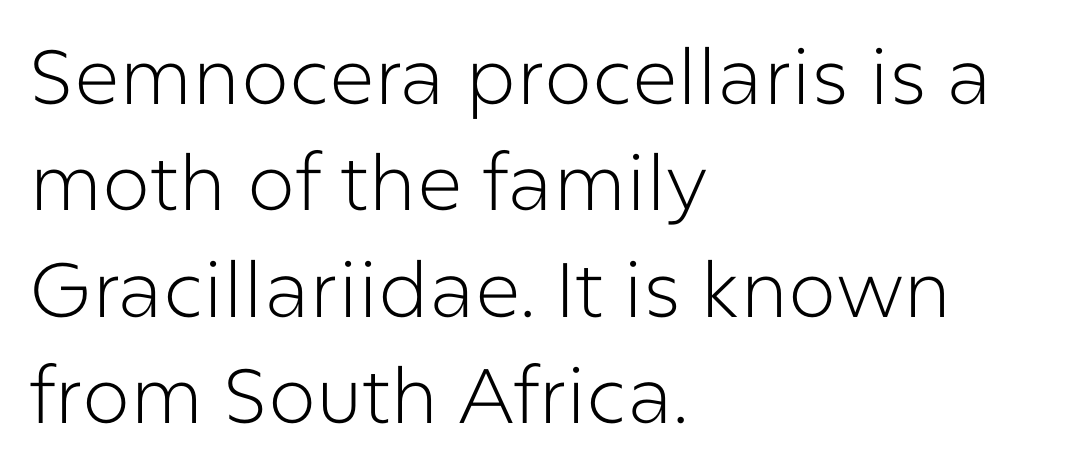
{"serif": "no", "italic": "no", "bold": "no", "weight": "light", "width": "normal", "stroke_contrast": "low", "x_height": "medium", "monospaced": "no", "underline": "no", "align": "left", "line_spacing": "normal", "line_spacing_ratio": 1.38, "letter_spacing": "normal", "letter_spacing_em": 0.0, "glyph_px": 77}
